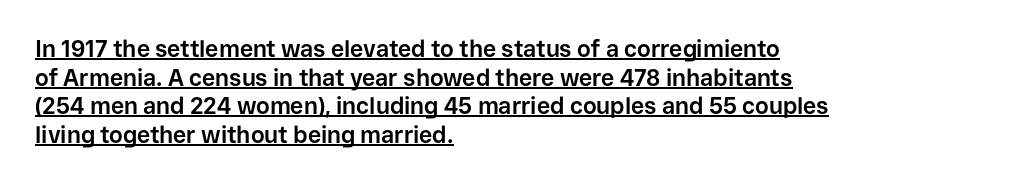
Q: Is the text bold? A: Yes.
Q: Is the text italic (slanted)? A: No, it is upright.
Q: Is the text underlined? A: Yes.
Q: How is the paragraph aligned? A: Left-aligned.
Q: Is the spacing between letters normal or unusually wide? A: Normal.
